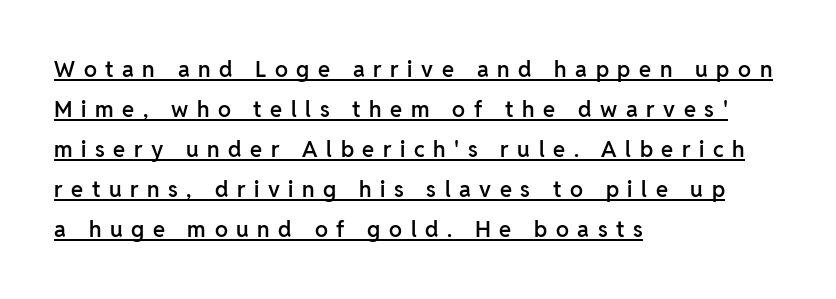
The image shows 22 px text type, upright; set left-aligned, line spacing 1.82x, unusually wide letter spacing (+0.39 em), underlined.
